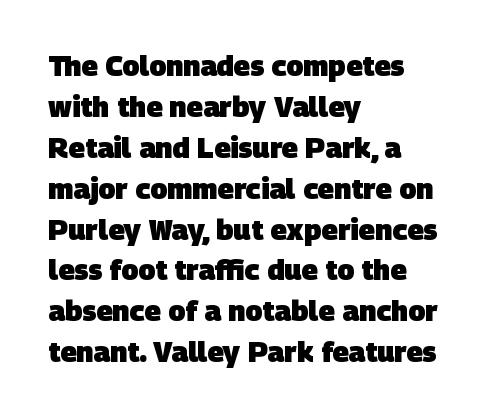
Q: Is the text bold? A: Yes.
Q: Is the typeface a serif or a sans-serif typeface? A: Sans-serif.
Q: Is the text underlined? A: No.
Q: How is the paragraph aligned? A: Left-aligned.
Q: Is the spacing between letters normal or unusually wide? A: Normal.
Q: Is the spacing between lines tight, normal or loose? A: Normal.
Q: Width (condensed, normal, or wide)? A: Normal.
Q: Stroke contrast? A: Low.
Q: x-height? A: Large.
Q: Monospaced? A: No.
